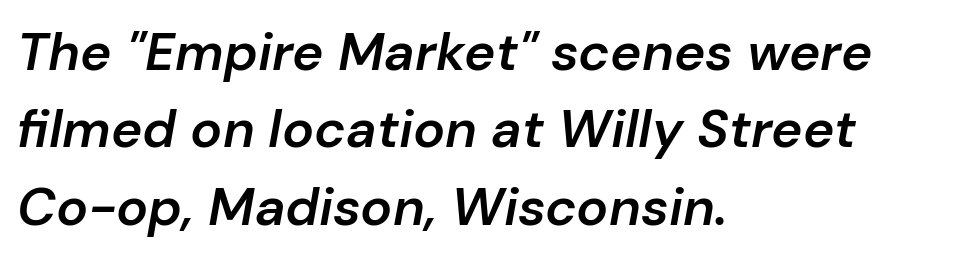
The image shows 53 px semibold type, italic (leaning right); set left-aligned, normal line spacing (1.46x), normal letter spacing, not underlined; low stroke contrast and a medium x-height.
